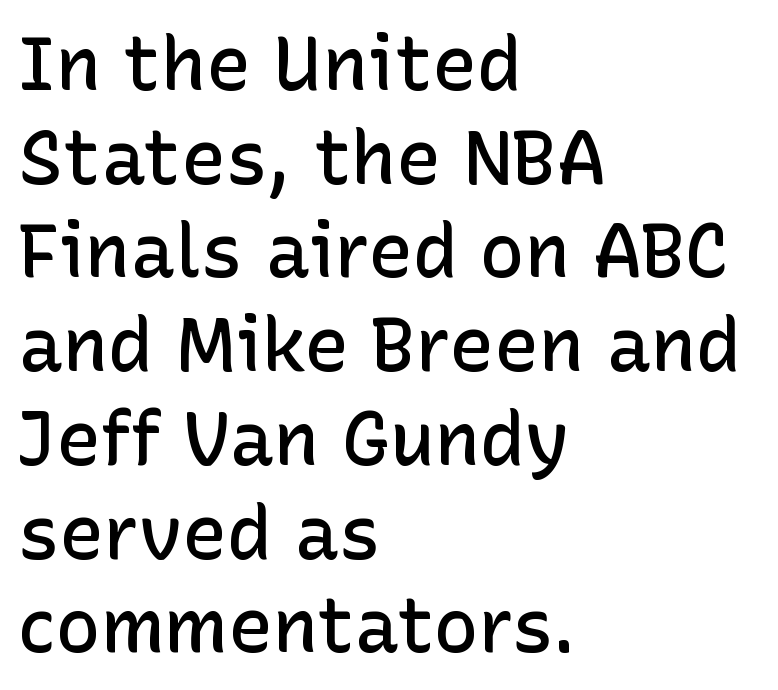
{"serif": "no", "italic": "no", "bold": "semi", "weight": "semibold", "width": "normal", "stroke_contrast": "low", "x_height": "medium", "monospaced": "no", "underline": "no", "align": "left", "line_spacing": "normal", "line_spacing_ratio": 1.25, "letter_spacing": "normal", "letter_spacing_em": 0.0, "glyph_px": 75}
